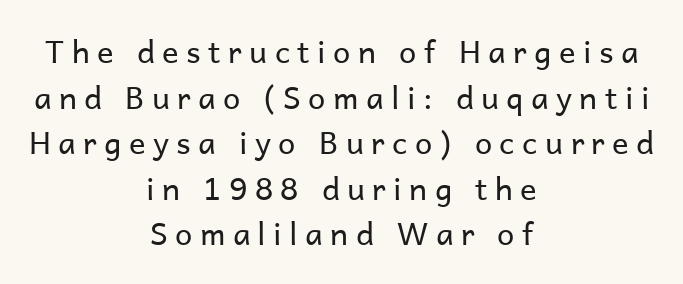
In terms of leading, this rendering sits right in the middle. A typesetter would call this proportional, since set widths differ per character. The font is comparable to plain body text, perhaps lighter. Letter spacing: wide. Italic: no, the glyphs are upright roman. Does the copy run flush right? No — it is centered line by line.
